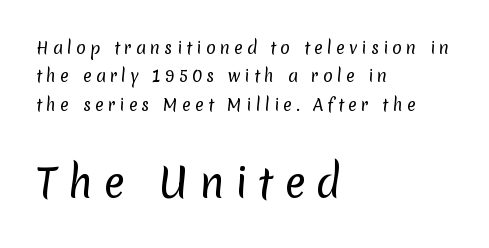
The image shows 40 px regular-weight sans-serif type; set left-aligned, line spacing 1.77x, unusually wide letter spacing (+0.26 em), not underlined; the second (bottom) block is 2.5x larger; low stroke contrast and a medium x-height.
